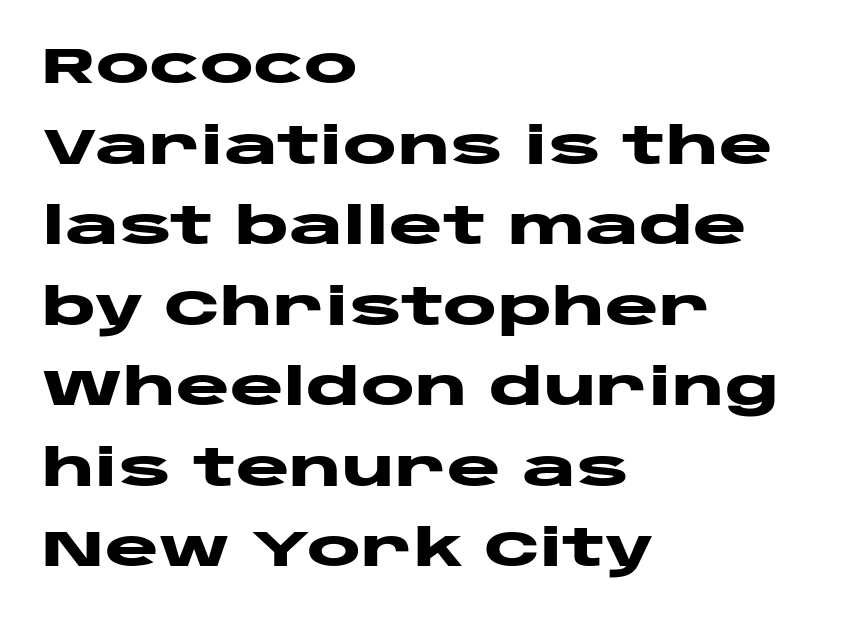
The image shows 51 px heavy, wide sans-serif type, upright; set left-aligned, normal line spacing (1.58x), normal letter spacing, not underlined; low stroke contrast and a large x-height.
